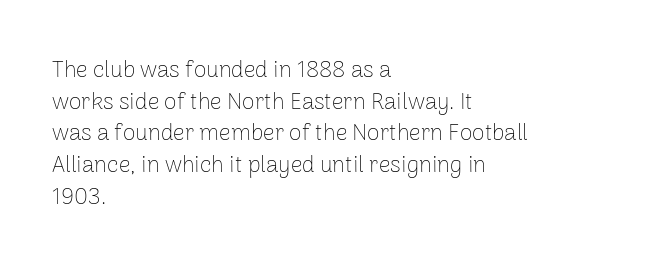
The image shows 23 px text type, upright; set left-aligned, normal line spacing (1.38x), normal letter spacing, not underlined.
